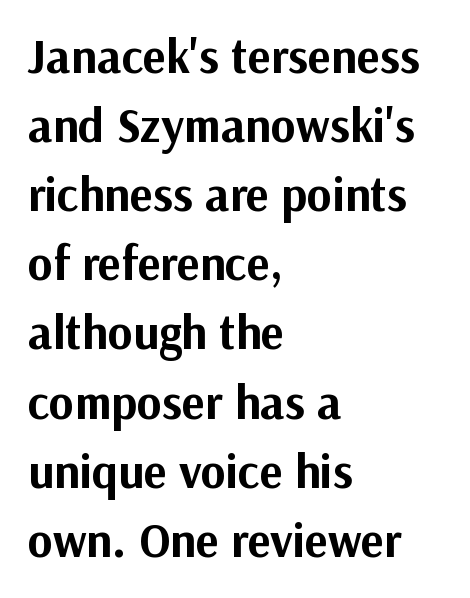
The image shows 48 px bold sans-serif type, upright; set left-aligned, normal line spacing (1.44x), normal letter spacing, not underlined; medium stroke contrast and a medium x-height.
